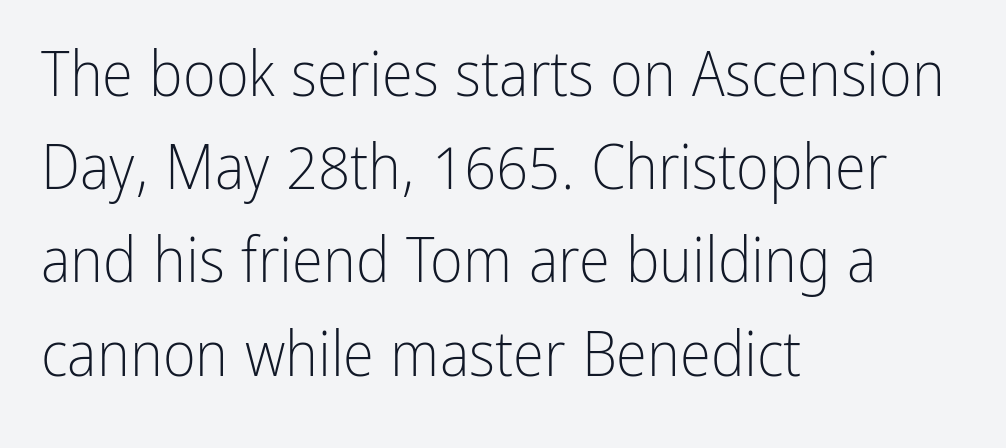
Q: Is the text bold? A: No.
Q: Is the text italic (slanted)? A: No, it is upright.
Q: Is the typeface a serif or a sans-serif typeface? A: Sans-serif.
Q: Is the text underlined? A: No.
Q: How is the paragraph aligned? A: Left-aligned.
Q: Is the spacing between letters normal or unusually wide? A: Normal.
Q: Is the spacing between lines tight, normal or loose? A: Normal.
Q: Width (condensed, normal, or wide)? A: Condensed.
Q: Stroke contrast? A: Low.
Q: x-height? A: Medium.
Q: Monospaced? A: No.
